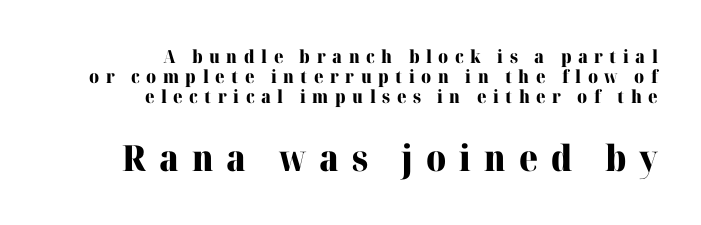
Q: Is the text bold? A: Yes.
Q: Is the text italic (slanted)? A: No, it is upright.
Q: Is the typeface a serif or a sans-serif typeface? A: Serif.
Q: Is the text underlined? A: No.
Q: How is the paragraph aligned? A: Right-aligned.
Q: Is the spacing between letters normal or unusually wide? A: Unusually wide.
Q: Is the spacing between lines tight, normal or loose? A: Tight.
Q: Which block of text is set in a larger size, the first (top) or the second (bottom)? A: The second (bottom) one.
Q: Width (condensed, normal, or wide)? A: Normal.
Q: Stroke contrast? A: High.
Q: x-height? A: Medium.
Q: Monospaced? A: No.
